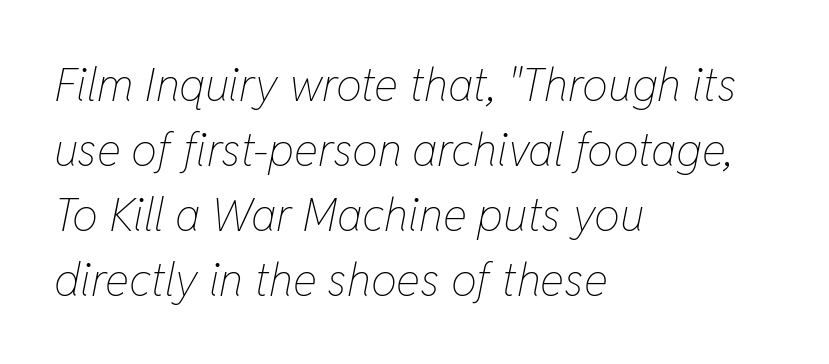
The image shows 46 px thin, condensed type, italic (leaning right); set left-aligned, normal line spacing (1.41x), normal letter spacing, not underlined; low stroke contrast and a medium x-height.
